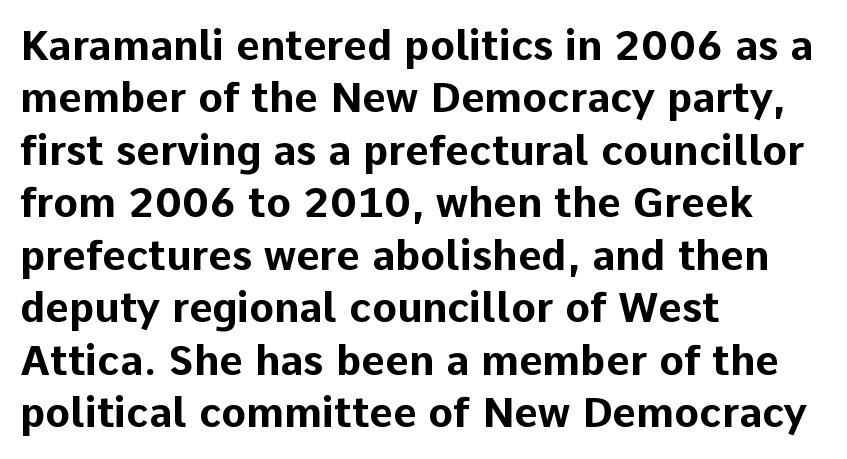
Q: Is the text bold? A: Yes.
Q: Is the text italic (slanted)? A: No, it is upright.
Q: Is the typeface a serif or a sans-serif typeface? A: Sans-serif.
Q: Is the text underlined? A: No.
Q: How is the paragraph aligned? A: Left-aligned.
Q: Is the spacing between letters normal or unusually wide? A: Normal.
Q: Is the spacing between lines tight, normal or loose? A: Normal.
Q: Width (condensed, normal, or wide)? A: Normal.
Q: Stroke contrast? A: Low.
Q: x-height? A: Medium.
Q: Monospaced? A: No.
